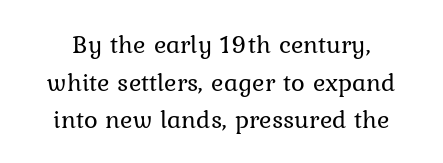
The passage shown stacks its lines at a standard gap. Ink coverage per letter is moderate at most. The letterforms sit shoulder to shoulder at normal distance. Posture: vertical.
